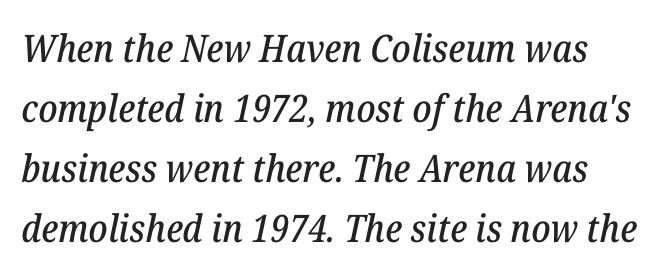
{"serif": "yes", "italic": "yes", "lean": "right", "slant_degrees": 12, "width": "normal", "stroke_contrast": "low", "x_height": "medium", "monospaced": "no", "underline": "no", "line_spacing": "normal", "line_spacing_ratio": 1.58, "letter_spacing": "normal", "letter_spacing_em": 0.0, "glyph_px": 38}
